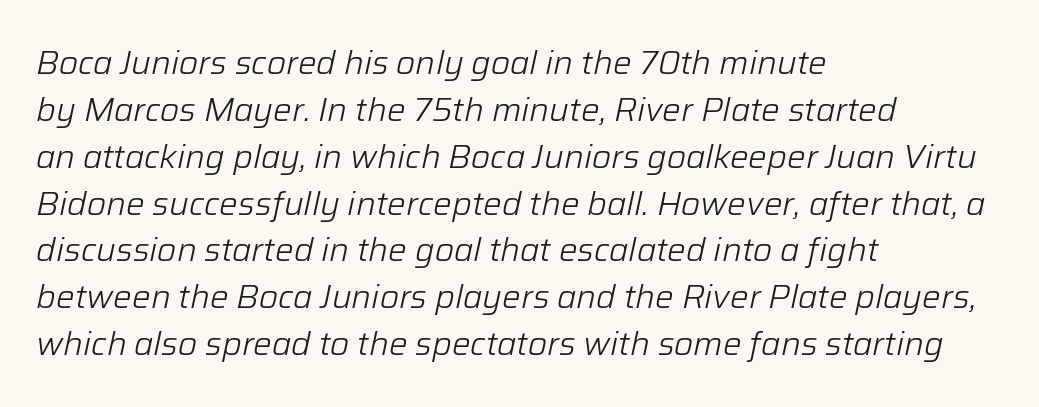
The image shows 33 px light type, italic (leaning right); set left-aligned, normal line spacing (1.42x), normal letter spacing, not underlined; low stroke contrast and a medium x-height.
